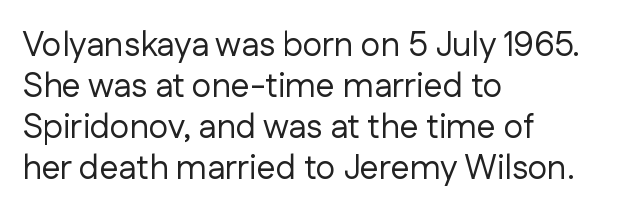
Q: Is the text bold? A: No.
Q: Is the text italic (slanted)? A: No, it is upright.
Q: Is the typeface a serif or a sans-serif typeface? A: Sans-serif.
Q: Is the text underlined? A: No.
Q: How is the paragraph aligned? A: Left-aligned.
Q: Is the spacing between letters normal or unusually wide? A: Normal.
Q: Width (condensed, normal, or wide)? A: Normal.
Q: Stroke contrast? A: Low.
Q: x-height? A: Medium.
Q: Monospaced? A: No.
